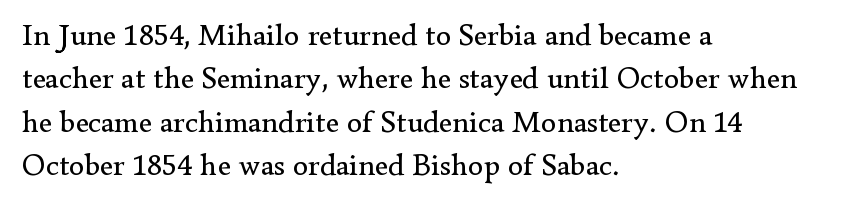
The image shows 31 px regular-weight serif type, upright; set left-aligned, normal line spacing (1.4x), normal letter spacing, not underlined; low stroke contrast and a small x-height.
